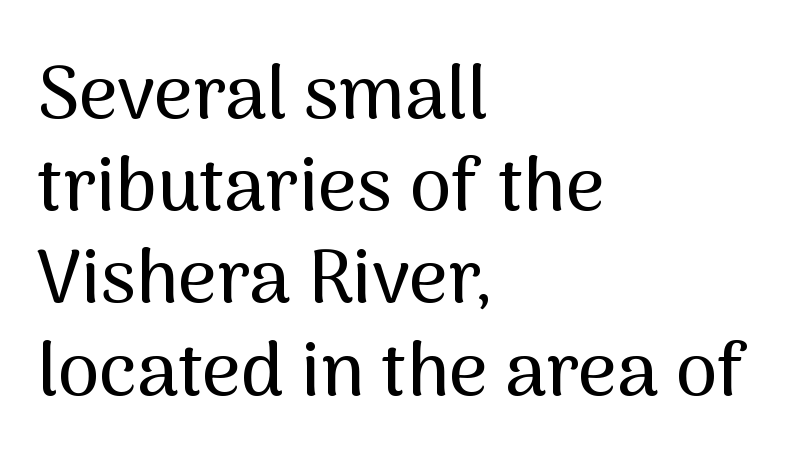
Q: Is the text italic (slanted)? A: No, it is upright.
Q: Is the typeface a serif or a sans-serif typeface? A: Sans-serif.
Q: Is the text underlined? A: No.
Q: How is the paragraph aligned? A: Left-aligned.
Q: Is the spacing between letters normal or unusually wide? A: Normal.
Q: Width (condensed, normal, or wide)? A: Normal.
Q: Stroke contrast? A: Medium.
Q: x-height? A: Medium.
Q: Monospaced? A: No.
